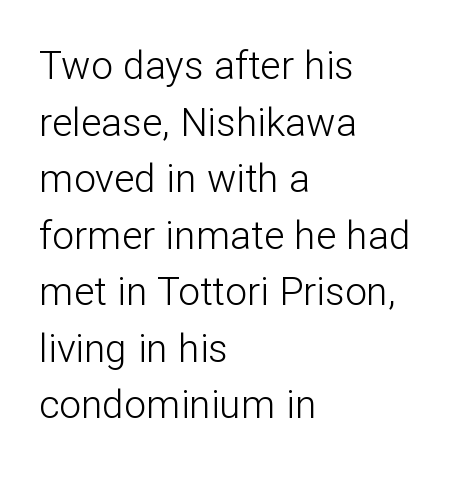
Q: Is the text bold? A: No.
Q: Is the text italic (slanted)? A: No, it is upright.
Q: Is the typeface a serif or a sans-serif typeface? A: Sans-serif.
Q: Is the text underlined? A: No.
Q: How is the paragraph aligned? A: Left-aligned.
Q: Is the spacing between letters normal or unusually wide? A: Normal.
Q: Is the spacing between lines tight, normal or loose? A: Normal.
Q: Width (condensed, normal, or wide)? A: Normal.
Q: Stroke contrast? A: Low.
Q: x-height? A: Medium.
Q: Monospaced? A: No.
